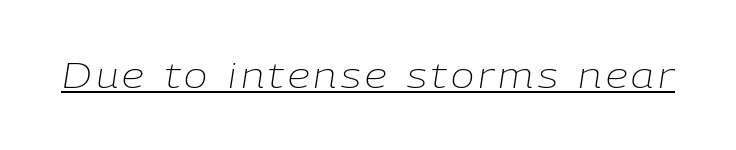
You could not count columns in this text — the font is proportionally spaced. Heft: none added — not bold. The text carries the slant typical of an italic or oblique font. Compared with undecorated copy, this sample adds a rule below the words.
